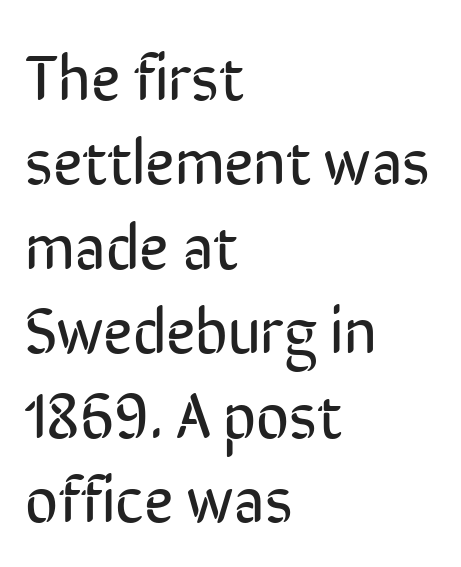
Q: Is the text bold? A: No.
Q: Is the text italic (slanted)? A: No, it is upright.
Q: Is the typeface a serif or a sans-serif typeface? A: Sans-serif.
Q: Is the text underlined? A: No.
Q: How is the paragraph aligned? A: Left-aligned.
Q: Is the spacing between letters normal or unusually wide? A: Normal.
Q: Is the spacing between lines tight, normal or loose? A: Normal.
Q: Width (condensed, normal, or wide)? A: Condensed.
Q: Stroke contrast? A: Low.
Q: x-height? A: Medium.
Q: Monospaced? A: No.
